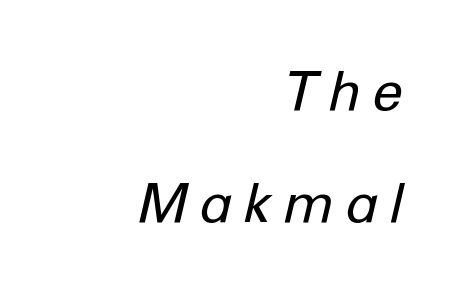
Q: Is the text bold? A: No.
Q: Is the text italic (slanted)? A: Yes, it leans right by about 12 degrees.
Q: Is the text underlined? A: No.
Q: How is the paragraph aligned? A: Right-aligned.
Q: Is the spacing between letters normal or unusually wide? A: Unusually wide.
Q: Is the spacing between lines tight, normal or loose? A: Loose.
Q: Width (condensed, normal, or wide)? A: Normal.
Q: Stroke contrast? A: Low.
Q: x-height? A: Medium.
Q: Monospaced? A: No.
